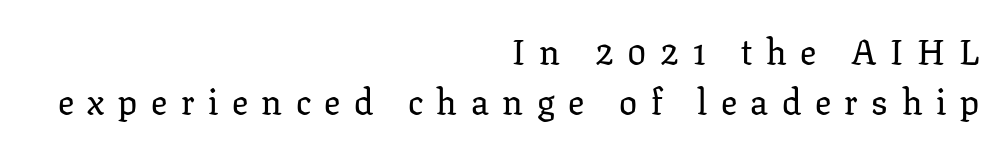
You can tell it's not italic because the verticals are truly vertical. The baseline area is clear. A typesetter would label this face a serif. Each letter keeps its own natural width here, so spacing adapts to shape. Here the glyphs are tracked loosely, breaking word shapes into spaced letters.
